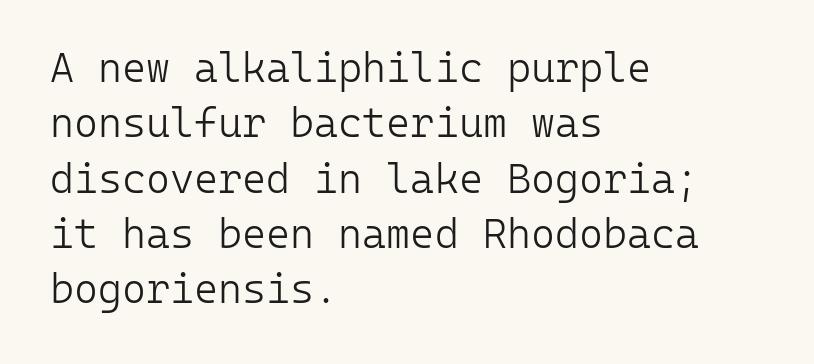
The image shows 41 px light sans-serif type, upright, monospaced; set left-aligned, normal line spacing (1.35x), normal letter spacing, not underlined; low stroke contrast and a medium x-height.
